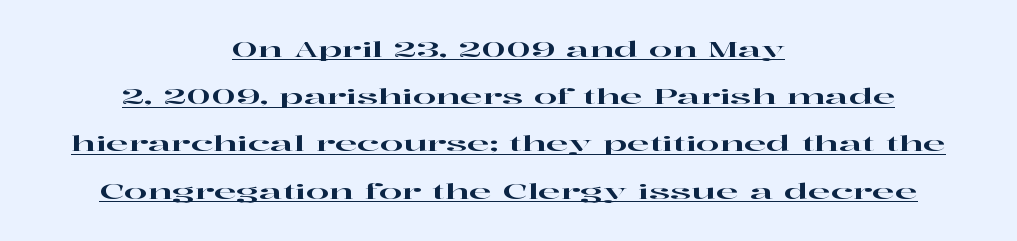
{"italic": "no", "underline": "yes", "align": "center", "line_spacing": "loose", "line_spacing_ratio": 2.25, "letter_spacing": "normal", "letter_spacing_em": 0.0, "glyph_px": 21}
